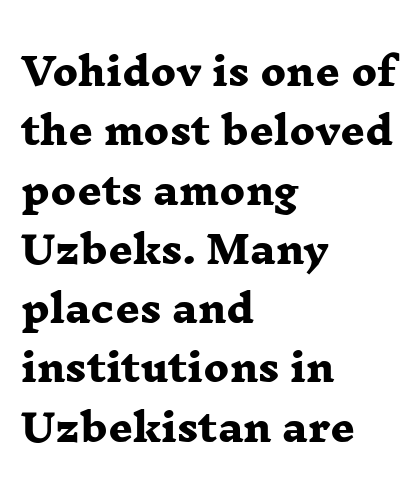
The image shows 38 px heavy, wide serif type; set left-aligned, normal line spacing (1.56x), normal letter spacing, not underlined; low stroke contrast and a medium x-height.
